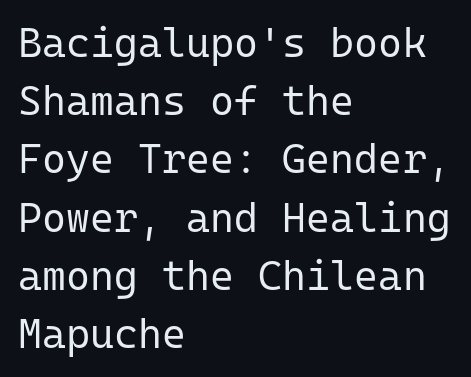
The image shows 41 px regular-weight sans-serif type, upright, monospaced; set left-aligned, normal line spacing (1.42x), normal letter spacing, not underlined; low stroke contrast and a medium x-height.
